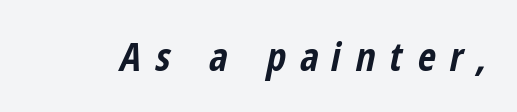
{"italic": "yes", "lean": "right", "slant_degrees": 12, "bold": "yes", "weight": "bold", "width": "condensed", "stroke_contrast": "low", "x_height": "medium", "monospaced": "no", "underline": "no", "letter_spacing": "wide", "letter_spacing_em": 0.37, "glyph_px": 39}
